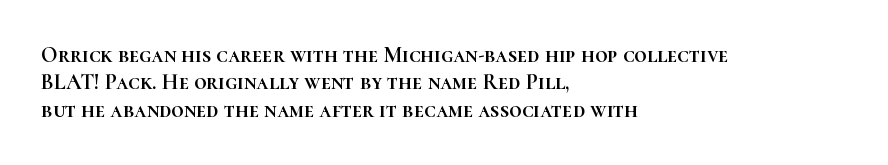
{"italic": "no", "underline": "no", "align": "left", "line_spacing": "normal", "line_spacing_ratio": 1.25, "letter_spacing": "normal", "letter_spacing_em": 0.0, "glyph_px": 22}
